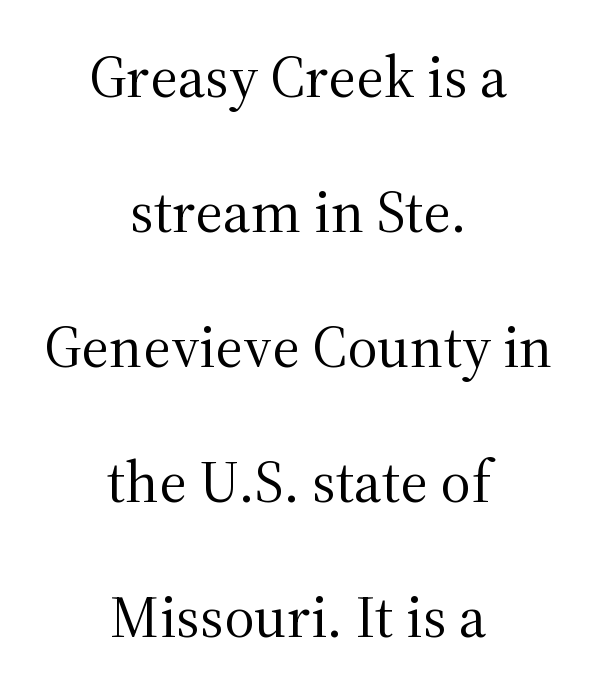
Q: Is the text bold? A: No.
Q: Is the text italic (slanted)? A: No, it is upright.
Q: Is the typeface a serif or a sans-serif typeface? A: Serif.
Q: Is the text underlined? A: No.
Q: How is the paragraph aligned? A: Centered.
Q: Is the spacing between letters normal or unusually wide? A: Normal.
Q: Is the spacing between lines tight, normal or loose? A: Loose.
Q: Width (condensed, normal, or wide)? A: Normal.
Q: Stroke contrast? A: Medium.
Q: x-height? A: Medium.
Q: Monospaced? A: No.
